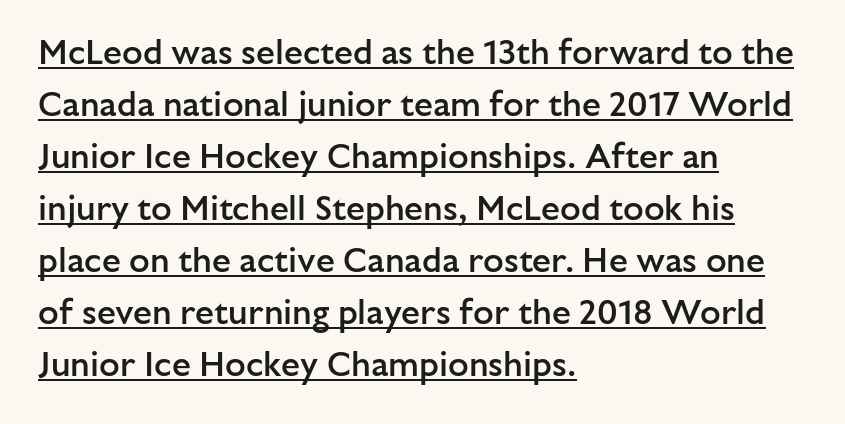
Q: Is the text bold? A: Semi-bold.
Q: Is the text italic (slanted)? A: No, it is upright.
Q: Is the typeface a serif or a sans-serif typeface? A: Sans-serif.
Q: Is the text underlined? A: Yes.
Q: How is the paragraph aligned? A: Left-aligned.
Q: Is the spacing between letters normal or unusually wide? A: Normal.
Q: Is the spacing between lines tight, normal or loose? A: Normal.
Q: Width (condensed, normal, or wide)? A: Normal.
Q: Stroke contrast? A: Low.
Q: x-height? A: Medium.
Q: Monospaced? A: No.
